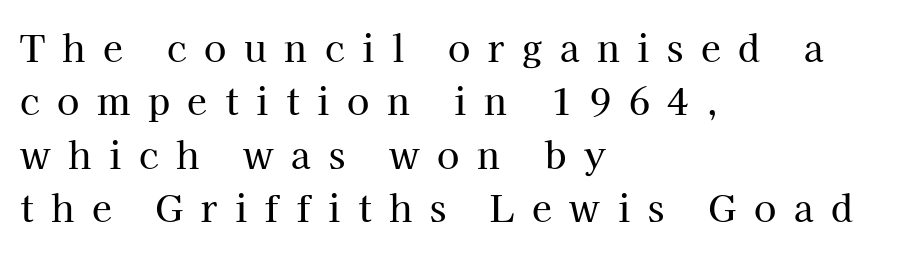
Q: Is the text italic (slanted)? A: No, it is upright.
Q: Is the typeface a serif or a sans-serif typeface? A: Serif.
Q: Is the text underlined? A: No.
Q: How is the paragraph aligned? A: Left-aligned.
Q: Is the spacing between letters normal or unusually wide? A: Unusually wide.
Q: Is the spacing between lines tight, normal or loose? A: Normal.
Q: Width (condensed, normal, or wide)? A: Normal.
Q: Stroke contrast? A: High.
Q: x-height? A: Medium.
Q: Monospaced? A: No.
